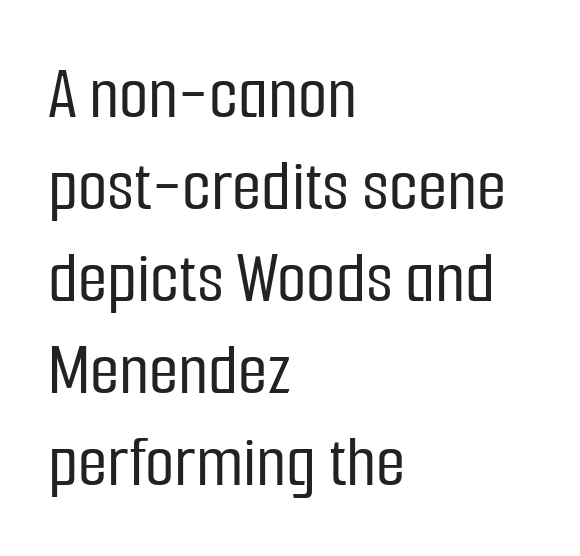
The image shows 76 px condensed sans-serif type, upright; set left-aligned, line spacing 1.21x, normal letter spacing, not underlined; low stroke contrast and a medium x-height.
